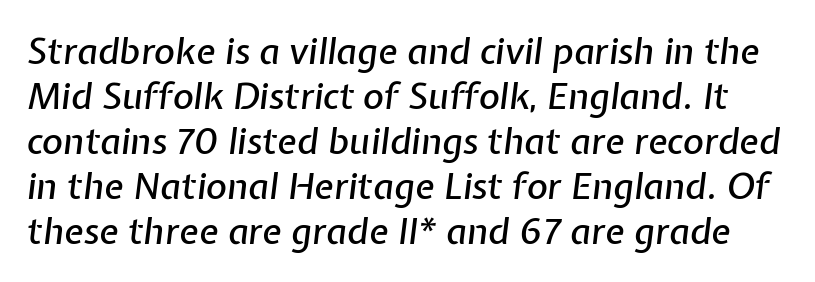
The image shows 36 px text type, italic (leaning right); set normal line spacing (1.25x), normal letter spacing, not underlined; low stroke contrast and a medium x-height.
